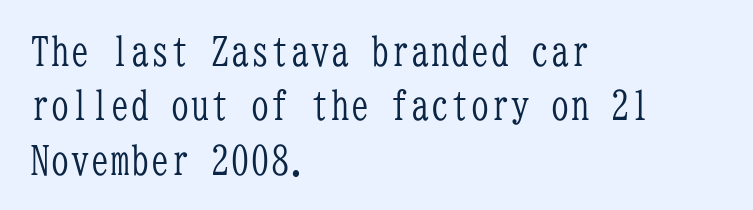
The type family on display is of the serif kind. The area under the type is left untouched. Horizontally, the lines are justified to the leading edge only. Regular leading.
